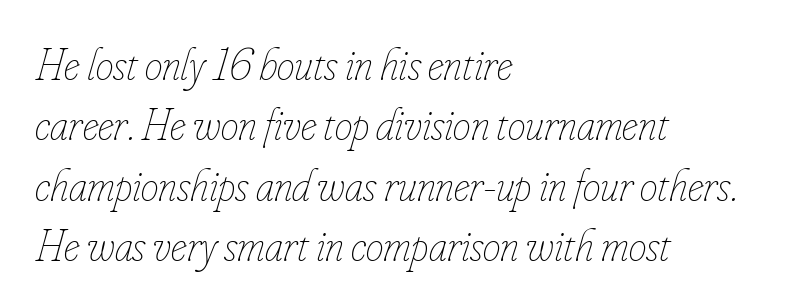
The image shows 45 px thin, condensed type, italic (leaning right); set left-aligned, normal line spacing (1.34x), normal letter spacing, not underlined; low stroke contrast and a small x-height.
